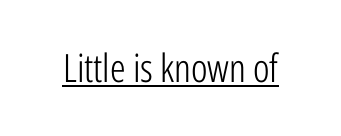
{"serif": "no", "italic": "no", "bold": "no", "weight": "light", "width": "condensed", "stroke_contrast": "low", "x_height": "medium", "monospaced": "no", "underline": "yes", "letter_spacing": "normal", "letter_spacing_em": 0.0, "glyph_px": 39}
